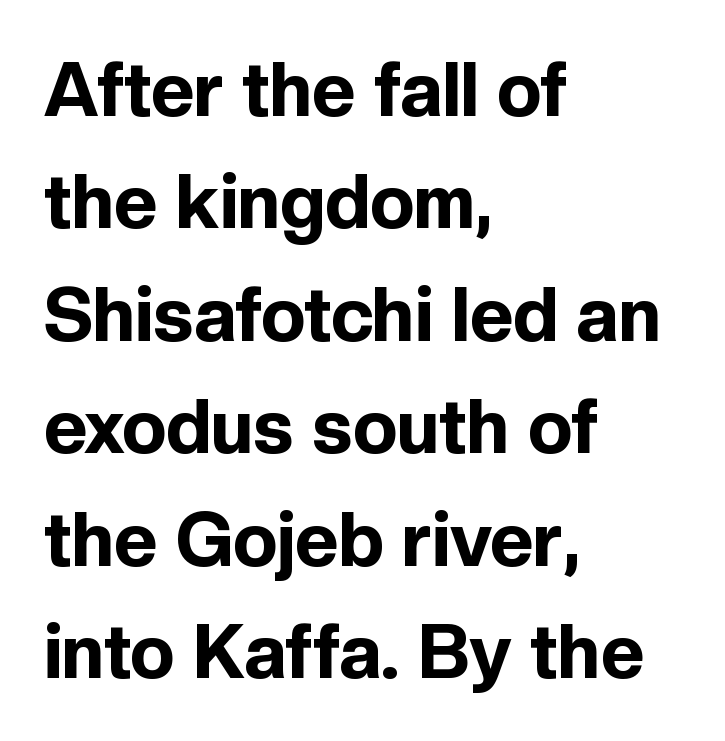
Varying glyph widths throughout — classic text-font behaviour. Honestly, the row spacing looks completely unremarkable. Type style note: lacks serifs. Compared with an ordinary text face, these strokes are far heavier — a full bold.
